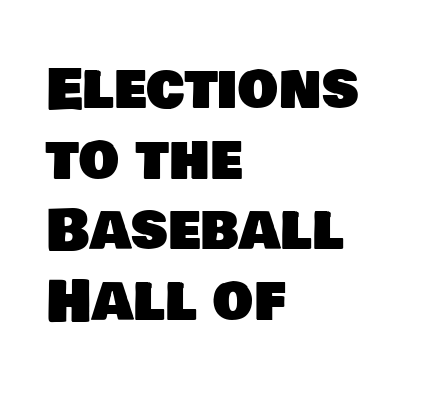
Observe the ordinary spacing: letters are neighbours, not strangers. Here the designer chose a conventional face with non-uniform glyph widths. Short and long lines alike share a common starting point at left. The strip under each line holds only bare page. Note: no serifs on the glyphs.
